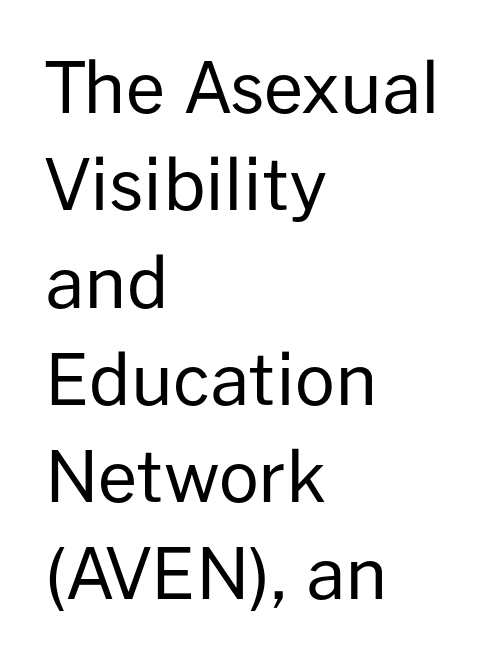
The block of text has a typical density, with ordinary space between rows. The rendering uses natural spacing where letterforms have individual widths. The setting favours the left margin, as ordinary paragraphs usually do. No feet cap the strokes, marking this as sans-serif type. Think standard paragraph weight, or any step lighter than that.
